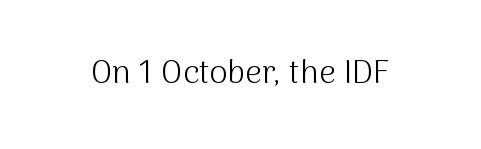
Q: Is the text bold? A: No.
Q: Is the text italic (slanted)? A: No, it is upright.
Q: Is the typeface a serif or a sans-serif typeface? A: Sans-serif.
Q: Is the text underlined? A: No.
Q: Is the spacing between letters normal or unusually wide? A: Normal.
Q: Width (condensed, normal, or wide)? A: Normal.
Q: Stroke contrast? A: Medium.
Q: x-height? A: Medium.
Q: Monospaced? A: No.
